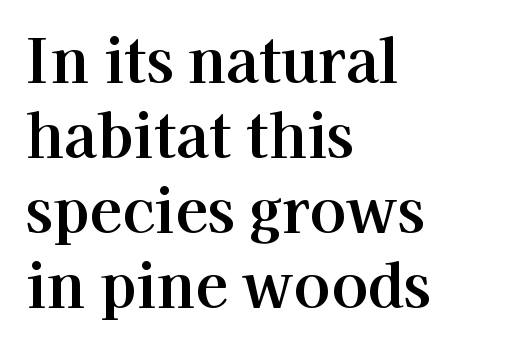
{"serif": "yes", "italic": "no", "width": "normal", "stroke_contrast": "high", "x_height": "medium", "monospaced": "no", "underline": "no", "align": "left", "line_spacing": "normal", "line_spacing_ratio": 1.25, "letter_spacing": "normal", "letter_spacing_em": 0.0, "glyph_px": 60}
